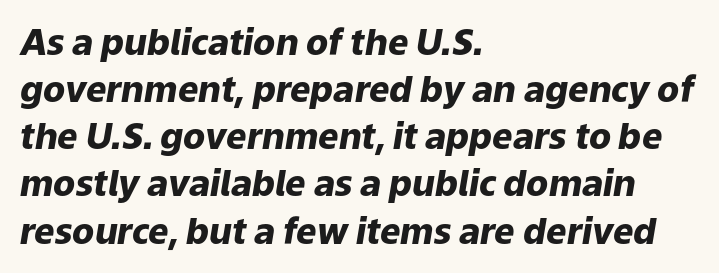
{"italic": "yes", "lean": "right", "slant_degrees": 9, "bold": "yes", "weight": "heavy", "width": "normal", "stroke_contrast": "low", "x_height": "medium", "monospaced": "no", "underline": "no", "align": "left", "line_spacing": "normal", "line_spacing_ratio": 1.31, "letter_spacing": "normal", "letter_spacing_em": 0.0, "glyph_px": 36}
